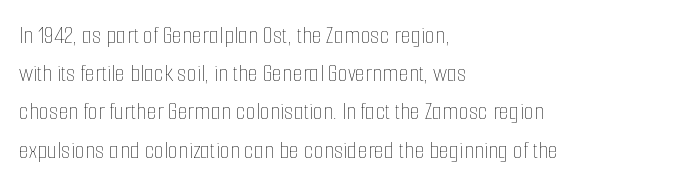
The vertical gap from one line to the next is medium. Quick note: underline off. The characters are drawn with everyday or finer stroke widths. A typesetter would mark this as roman, not italic. Caption: multi-line text, flush left, ragged right.
